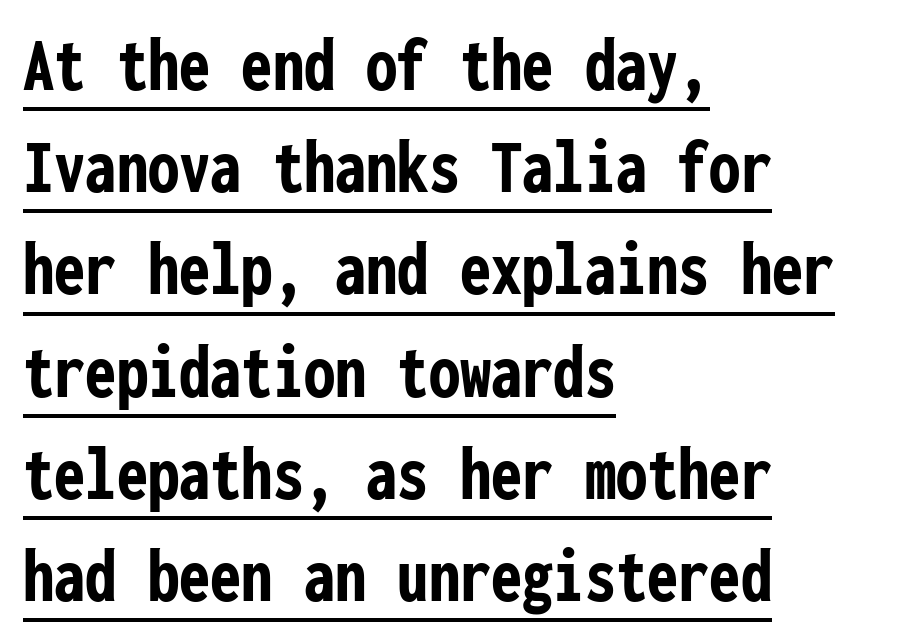
The image shows 78 px semibold, condensed sans-serif type, upright, monospaced; set left-aligned, normal line spacing (1.31x), normal letter spacing, underlined; low stroke contrast and a medium x-height.
